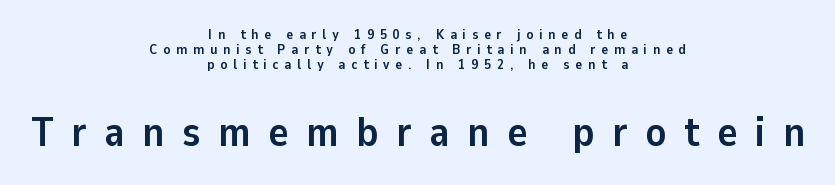
The lines are packed closely together with very little leading. Only glyphs here, with clear space below each row. Grotesque or geometric, the face here clearly has no serifs. Style check: upright. Each letter keeps its own natural width here, so spacing adapts to shape. Summary of weight: heavy, a full bold.
